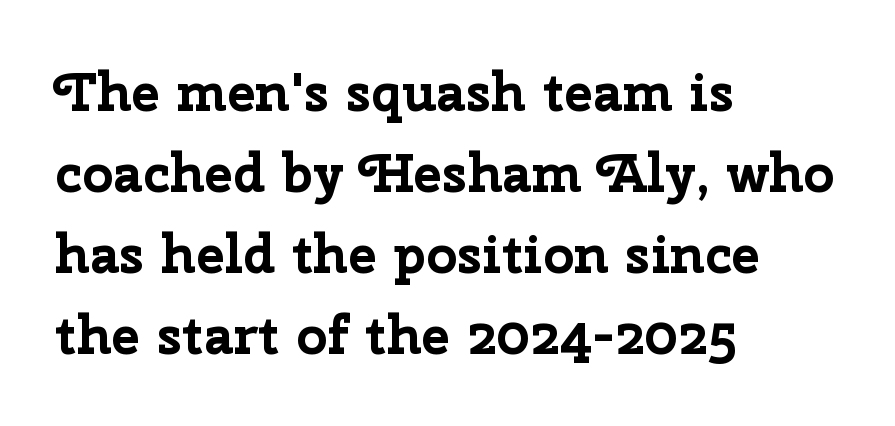
{"serif": "no", "italic": "no", "bold": "yes", "weight": "bold", "width": "normal", "stroke_contrast": "low", "x_height": "medium", "monospaced": "no", "underline": "no", "align": "left", "line_spacing": "normal", "line_spacing_ratio": 1.5, "letter_spacing": "normal", "letter_spacing_em": 0.0, "glyph_px": 54}
